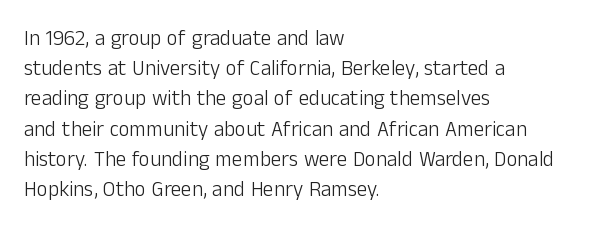
The image shows 21 px text type, upright; set left-aligned, normal line spacing (1.44x), normal letter spacing, not underlined.
